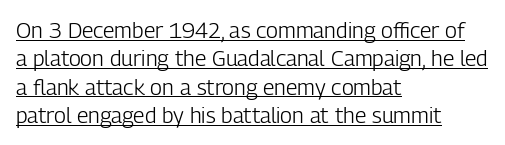
{"italic": "no", "bold": "no", "underline": "yes", "align": "left", "line_spacing": "normal", "line_spacing_ratio": 1.29, "letter_spacing": "normal", "letter_spacing_em": 0.0, "glyph_px": 22}
